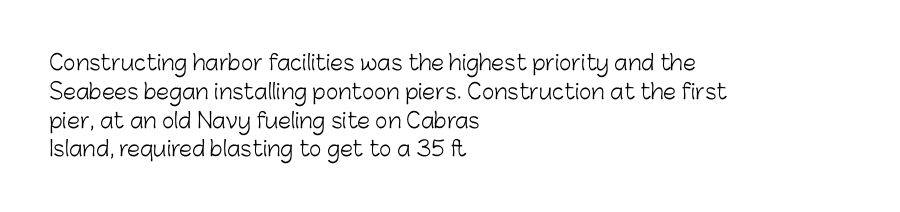
The image shows 21 px text type, upright; set left-aligned, normal line spacing (1.37x), normal letter spacing, not underlined.
